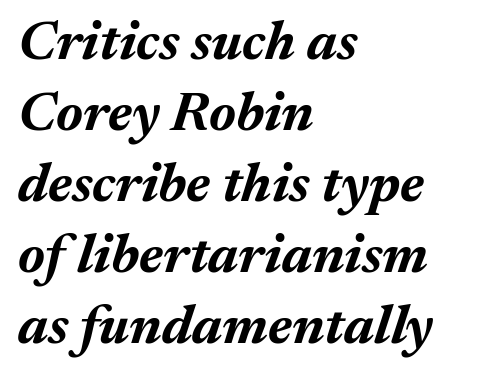
{"italic": "yes", "lean": "right", "slant_degrees": 17, "bold": "yes", "weight": "bold", "width": "normal", "stroke_contrast": "medium", "x_height": "medium", "monospaced": "no", "underline": "no", "align": "left", "line_spacing": "normal", "line_spacing_ratio": 1.29, "letter_spacing": "normal", "letter_spacing_em": 0.0, "glyph_px": 55}
